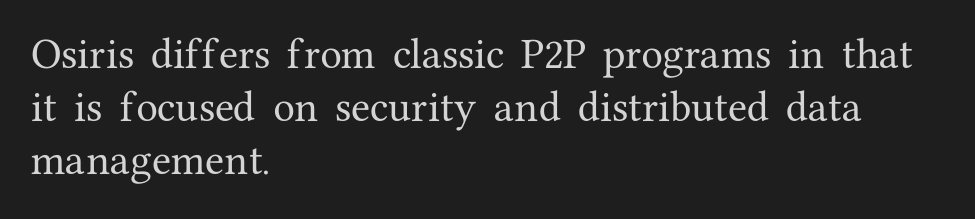
Q: Is the text italic (slanted)? A: No, it is upright.
Q: Is the typeface a serif or a sans-serif typeface? A: Serif.
Q: Is the text underlined? A: No.
Q: How is the paragraph aligned? A: Left-aligned.
Q: Is the spacing between letters normal or unusually wide? A: Normal.
Q: Is the spacing between lines tight, normal or loose? A: Normal.
Q: Width (condensed, normal, or wide)? A: Normal.
Q: Stroke contrast? A: Medium.
Q: x-height? A: Medium.
Q: Monospaced? A: No.
